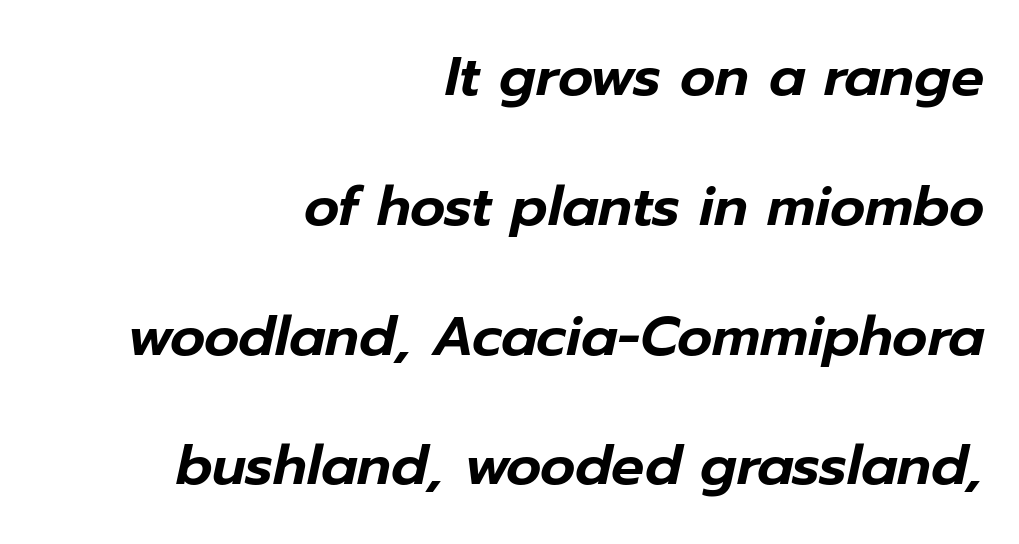
{"italic": "yes", "lean": "right", "slant_degrees": 12, "width": "normal", "stroke_contrast": "low", "x_height": "medium", "monospaced": "no", "underline": "no", "align": "right", "line_spacing": "loose", "line_spacing_ratio": 2.36, "letter_spacing": "normal", "letter_spacing_em": 0.0, "glyph_px": 55}
